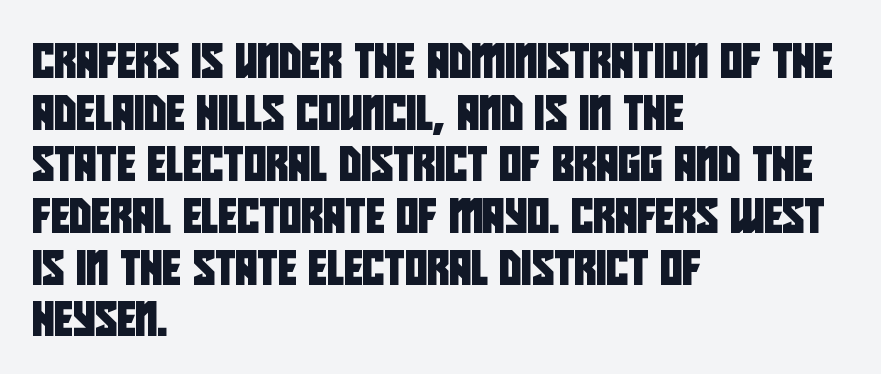
Serif or sans? Sans — the stroke terminals are bare. Is there much room between lines? A standard amount, neither cramped nor airy. Alignment: flush left. Underline: absent. Do the characters align in a grid? No, the font is proportional.
